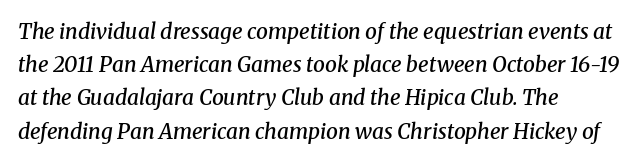
The image shows 21 px text type, italic (leaning right); set left-aligned, normal line spacing (1.58x), normal letter spacing, not underlined.
